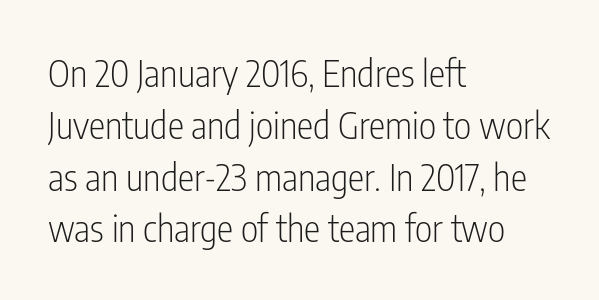
The image shows 37 px light, condensed sans-serif type, upright; set left-aligned, normal line spacing (1.4x), normal letter spacing, not underlined; low stroke contrast and a medium x-height.
